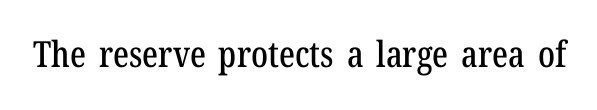
The image shows 36 px condensed serif type, upright; set normal letter spacing, not underlined; low stroke contrast and a medium x-height.
